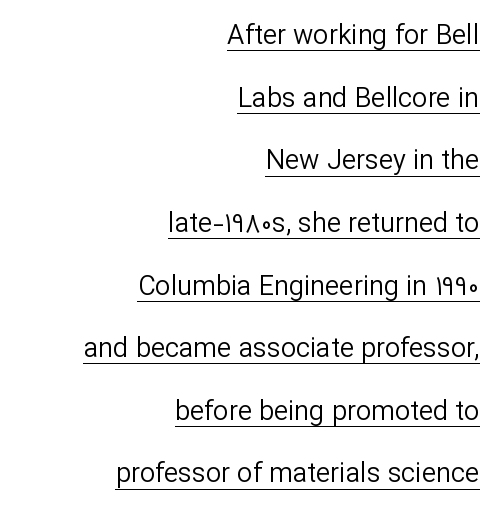
{"italic": "no", "bold": "no", "underline": "yes", "align": "right", "line_spacing": "loose", "line_spacing_ratio": 2.32, "letter_spacing": "normal", "letter_spacing_em": 0.0, "glyph_px": 27}
